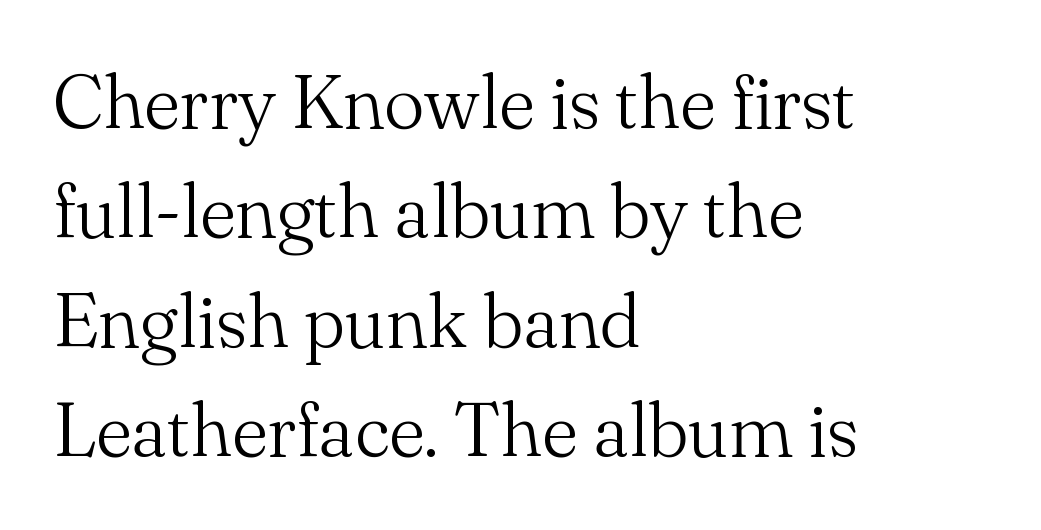
The line texture is even and compact thanks to regular tracking. Spacing verdict: proportional, widths tailored to each character. Old-style or modern, the face here clearly has serifs. The type sits square on the baseline with zero lean. The lines sit at an ordinary, default distance from one another. Weight class: somewhere from thin through regular.
